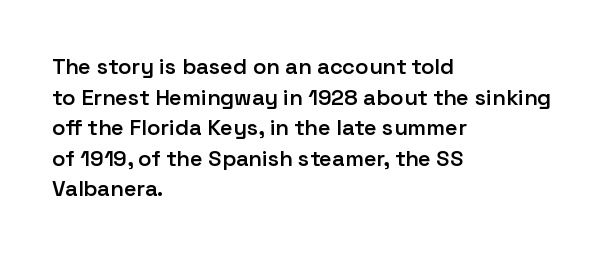
When letters stand straight like this, we call the style roman or upright. The space beneath each line is pristine and unruled. Horizontal alignment here is leftward, the default for most running prose. The gaps between neighbouring characters are ordinary and unremarkable. Students, this is semibold: more ink than regular, less than bold.
